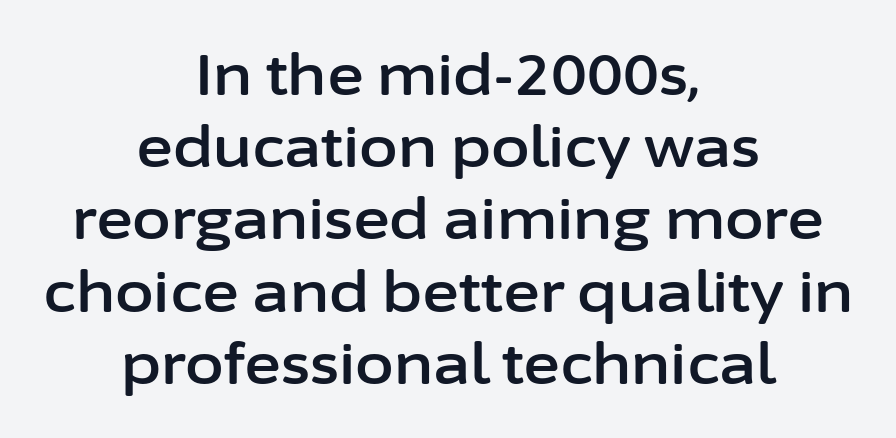
The image shows 56 px sans-serif type, upright; set centered, normal line spacing (1.29x), normal letter spacing, not underlined; low stroke contrast and a medium x-height.
